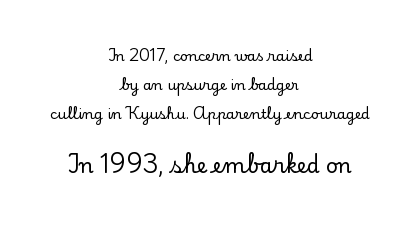
{"italic": "no", "underline": "no", "align": "center", "line_spacing": "loose", "line_spacing_ratio": 2.06, "letter_spacing": "normal", "letter_spacing_em": 0.0, "larger_block": "second", "size_ratio": 1.5, "glyph_px": 21}
